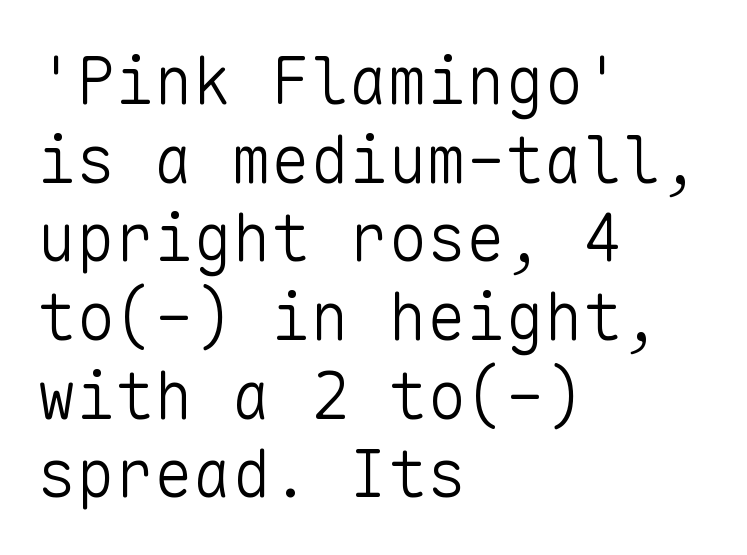
{"serif": "no", "italic": "no", "bold": "no", "weight": "light", "width": "normal", "stroke_contrast": "low", "x_height": "medium", "monospaced": "yes", "underline": "no", "align": "left", "line_spacing_ratio": 1.21, "letter_spacing": "normal", "letter_spacing_em": 0.0, "glyph_px": 65}
